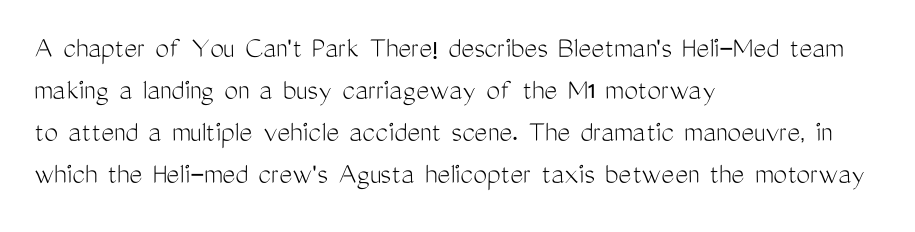
Q: Is the text bold? A: No.
Q: Is the text italic (slanted)? A: No, it is upright.
Q: Is the typeface a serif or a sans-serif typeface? A: Sans-serif.
Q: Is the text underlined? A: No.
Q: How is the paragraph aligned? A: Left-aligned.
Q: Is the spacing between letters normal or unusually wide? A: Normal.
Q: Is the spacing between lines tight, normal or loose? A: Normal.
Q: Width (condensed, normal, or wide)? A: Condensed.
Q: Stroke contrast? A: Medium.
Q: x-height? A: Medium.
Q: Monospaced? A: No.
